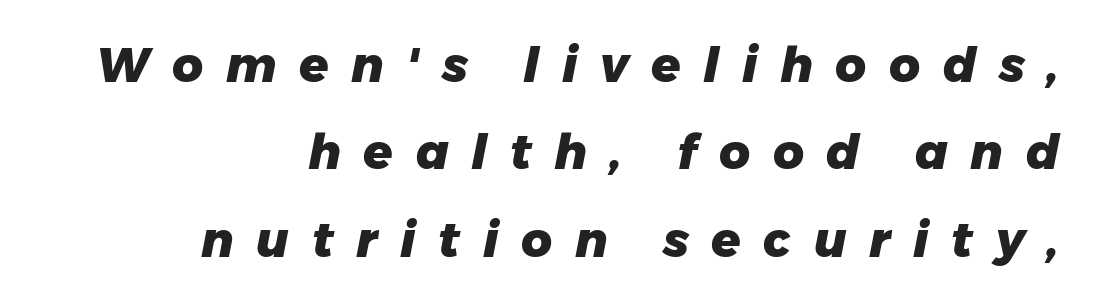
The image shows 48 px heavy type, italic (leaning right); set right-aligned, line spacing 1.82x, unusually wide letter spacing (+0.47 em), not underlined; low stroke contrast and a medium x-height.
